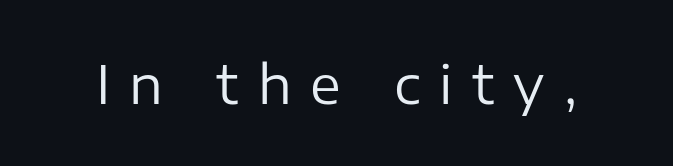
{"serif": "no", "italic": "no", "bold": "no", "weight": "regular", "width": "normal", "stroke_contrast": "low", "x_height": "medium", "monospaced": "no", "underline": "no", "letter_spacing": "wide", "letter_spacing_em": 0.37, "glyph_px": 52}
